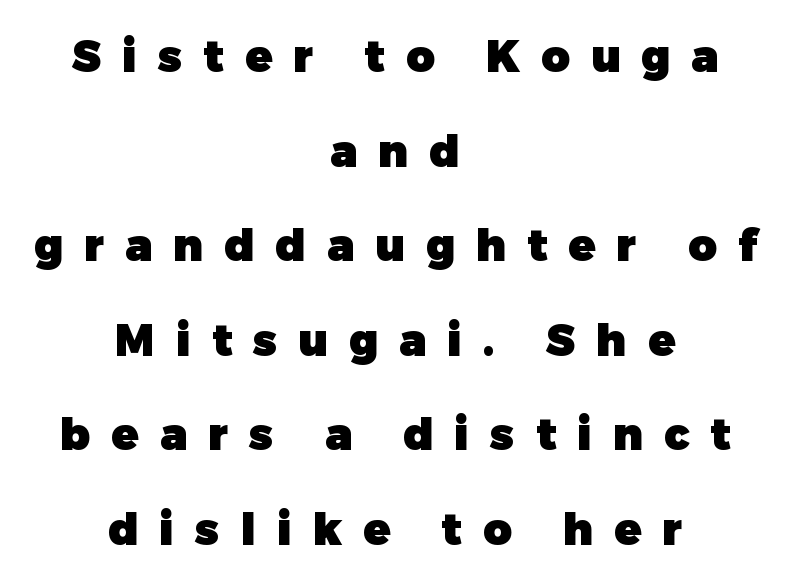
Glance below the letters and you will spot only blank space. Nothing sits at the stroke ends, so this counts as sans-serif. Horizontal bands of white between lines are thick stripes. Typeset on center — no edge is straight.
